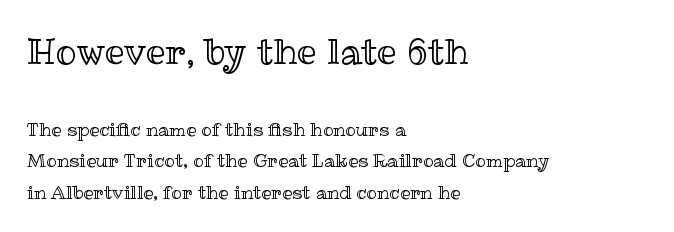
Q: Is the text italic (slanted)? A: No, it is upright.
Q: Is the text underlined? A: No.
Q: How is the paragraph aligned? A: Left-aligned.
Q: Is the spacing between letters normal or unusually wide? A: Normal.
Q: Which block of text is set in a larger size, the first (top) or the second (bottom)? A: The first (top) one.
Q: Width (condensed, normal, or wide)? A: Normal.
Q: x-height? A: Medium.
Q: Monospaced? A: No.
